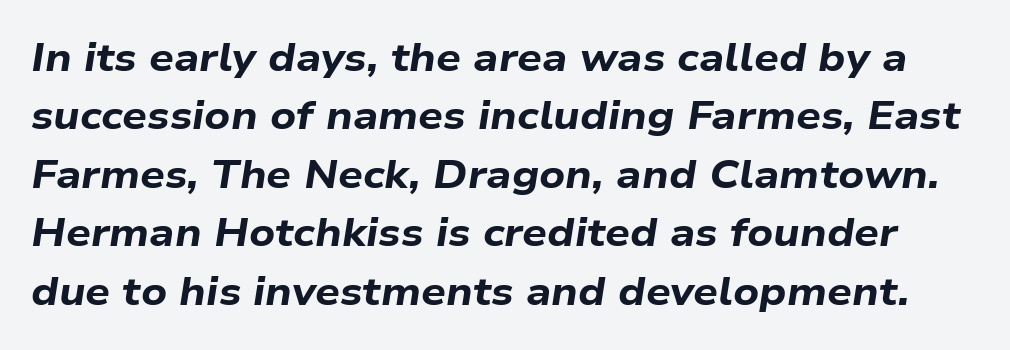
Q: Is the text bold? A: Yes.
Q: Is the text italic (slanted)? A: Yes, it leans right by about 9 degrees.
Q: Is the text underlined? A: No.
Q: Is the spacing between letters normal or unusually wide? A: Normal.
Q: Is the spacing between lines tight, normal or loose? A: Normal.
Q: Width (condensed, normal, or wide)? A: Wide.
Q: Stroke contrast? A: Low.
Q: x-height? A: Medium.
Q: Monospaced? A: No.
